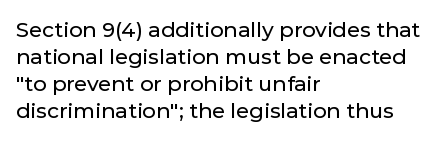
Q: Is the text italic (slanted)? A: No, it is upright.
Q: Is the text underlined? A: No.
Q: How is the paragraph aligned? A: Left-aligned.
Q: Is the spacing between letters normal or unusually wide? A: Normal.
Q: Is the spacing between lines tight, normal or loose? A: Normal.
